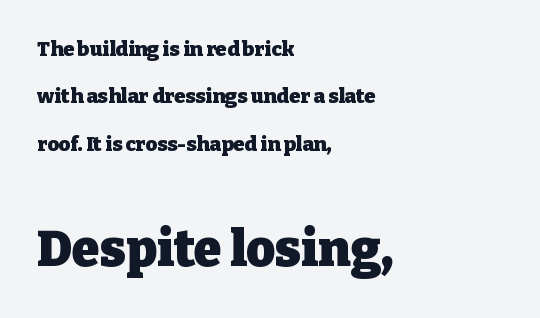
Q: Is the text bold? A: Yes.
Q: Is the text italic (slanted)? A: No, it is upright.
Q: Is the typeface a serif or a sans-serif typeface? A: Serif.
Q: Is the text underlined? A: No.
Q: How is the paragraph aligned? A: Left-aligned.
Q: Is the spacing between letters normal or unusually wide? A: Normal.
Q: Is the spacing between lines tight, normal or loose? A: Loose.
Q: Which block of text is set in a larger size, the first (top) or the second (bottom)? A: The second (bottom) one.
Q: Width (condensed, normal, or wide)? A: Normal.
Q: Stroke contrast? A: Low.
Q: x-height? A: Medium.
Q: Monospaced? A: No.
